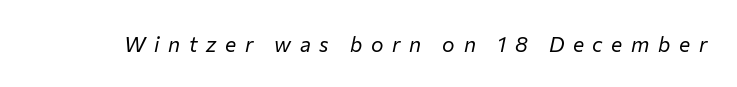
{"italic": "yes", "lean": "right", "slant_degrees": 12, "bold": "no", "underline": "no", "letter_spacing": "wide", "letter_spacing_em": 0.41, "glyph_px": 21}
